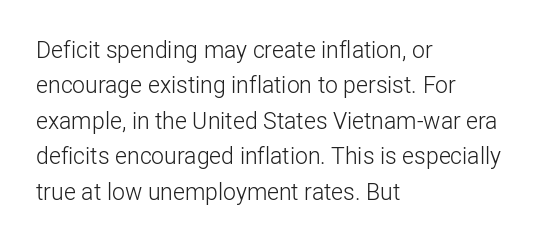
Q: Is the text bold? A: No.
Q: Is the text italic (slanted)? A: No, it is upright.
Q: Is the text underlined? A: No.
Q: How is the paragraph aligned? A: Left-aligned.
Q: Is the spacing between letters normal or unusually wide? A: Normal.
Q: Is the spacing between lines tight, normal or loose? A: Normal.
